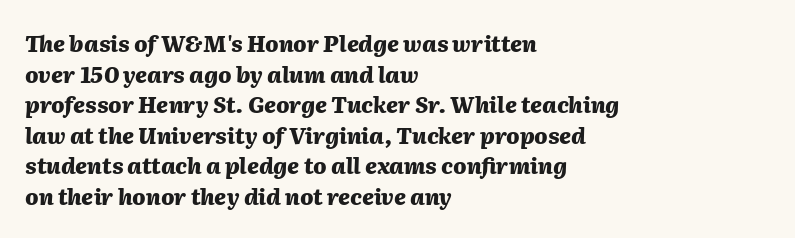
Q: Is the text bold? A: Yes.
Q: Is the text italic (slanted)? A: Yes, it leans right by about 2 degrees.
Q: Is the text underlined? A: No.
Q: How is the paragraph aligned? A: Left-aligned.
Q: Is the spacing between letters normal or unusually wide? A: Normal.
Q: Is the spacing between lines tight, normal or loose? A: Normal.
